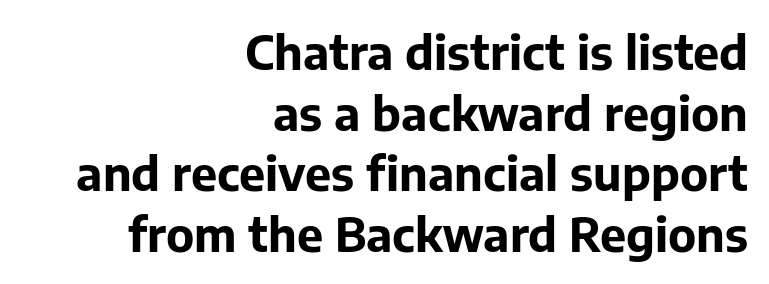
{"serif": "no", "italic": "no", "bold": "yes", "weight": "bold", "width": "normal", "stroke_contrast": "low", "x_height": "medium", "monospaced": "no", "underline": "no", "align": "right", "line_spacing": "normal", "line_spacing_ratio": 1.29, "letter_spacing": "normal", "letter_spacing_em": 0.0, "glyph_px": 47}
